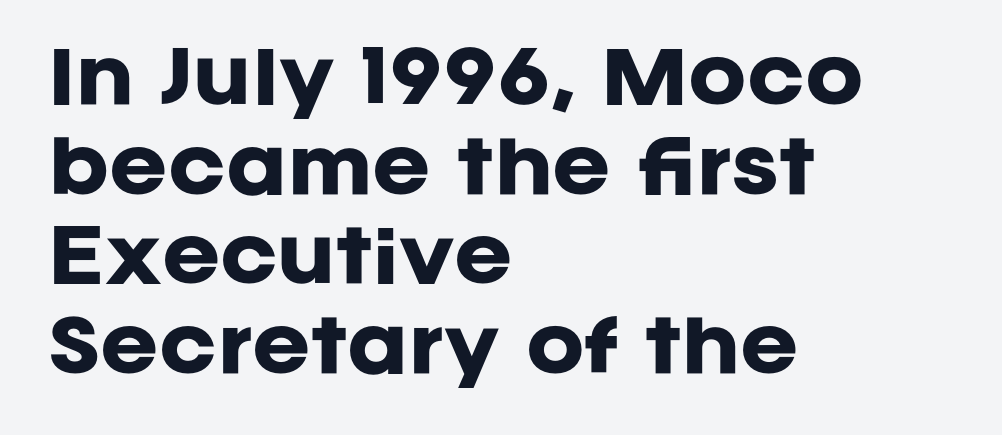
Q: Is the text bold? A: Yes.
Q: Is the text italic (slanted)? A: No, it is upright.
Q: Is the typeface a serif or a sans-serif typeface? A: Sans-serif.
Q: Is the text underlined? A: No.
Q: How is the paragraph aligned? A: Left-aligned.
Q: Is the spacing between letters normal or unusually wide? A: Normal.
Q: Is the spacing between lines tight, normal or loose? A: Normal.
Q: Width (condensed, normal, or wide)? A: Normal.
Q: Stroke contrast? A: Low.
Q: x-height? A: Large.
Q: Monospaced? A: No.
